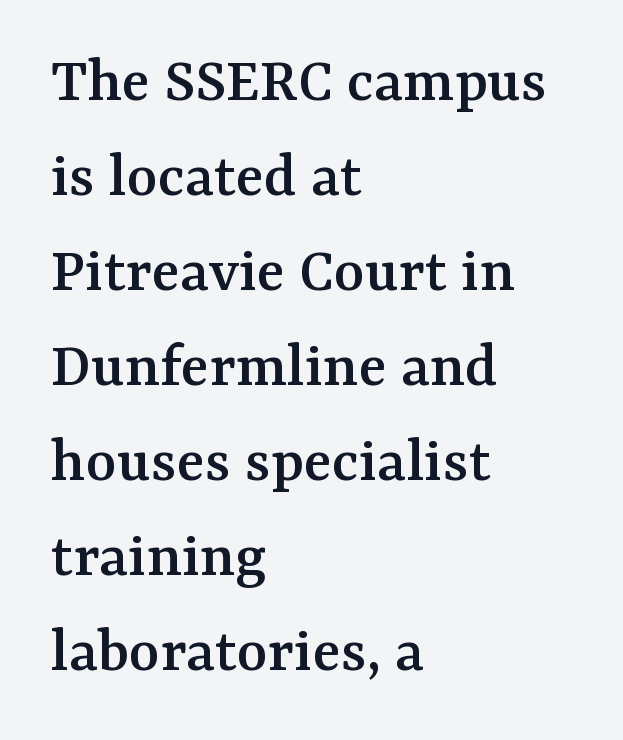
Default kerning and tracking; the words read as compact shapes. The letters advance in unequal steps, a hallmark of proportional type. The font family rendered here belongs to the serif group. Beneath every word, the page is bare.
